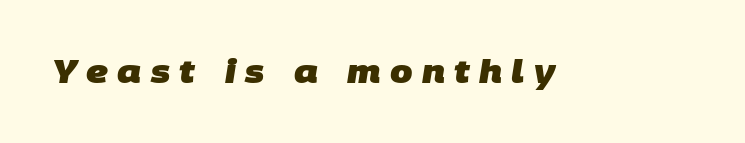
The image shows 32 px heavy sans-serif type; set unusually wide letter spacing (+0.29 em), not underlined; low stroke contrast and a large x-height.
